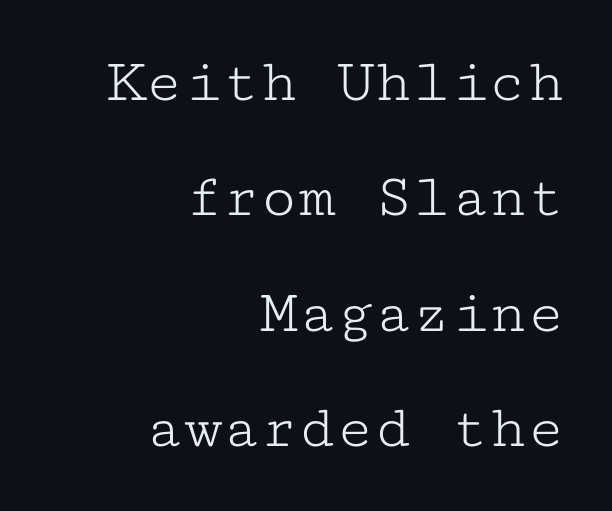
Short and long lines alike share a common ending point at right. The font family rendered here belongs to the serif group. Spacing verdict: monospaced, one width for all characters. What stands out about the letter spacing? Nothing — it is the standard amount. This reads as an unemphasized weight, regular at the heaviest.
